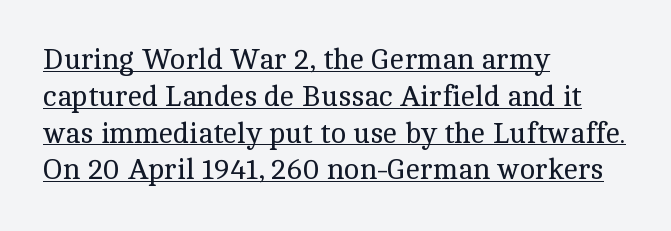
The image shows 29 px regular-weight serif type, upright; set left-aligned, normal line spacing (1.27x), normal letter spacing, underlined; a medium x-height.
